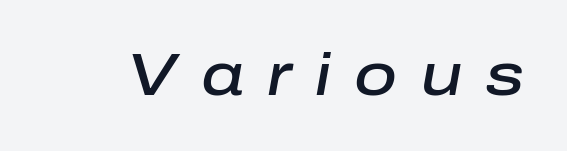
Q: Is the text bold? A: Semi-bold.
Q: Is the text italic (slanted)? A: Yes, it leans right by about 10 degrees.
Q: Is the text underlined? A: No.
Q: Is the spacing between letters normal or unusually wide? A: Unusually wide.
Q: Width (condensed, normal, or wide)? A: Normal.
Q: Stroke contrast? A: Low.
Q: x-height? A: Medium.
Q: Monospaced? A: No.
